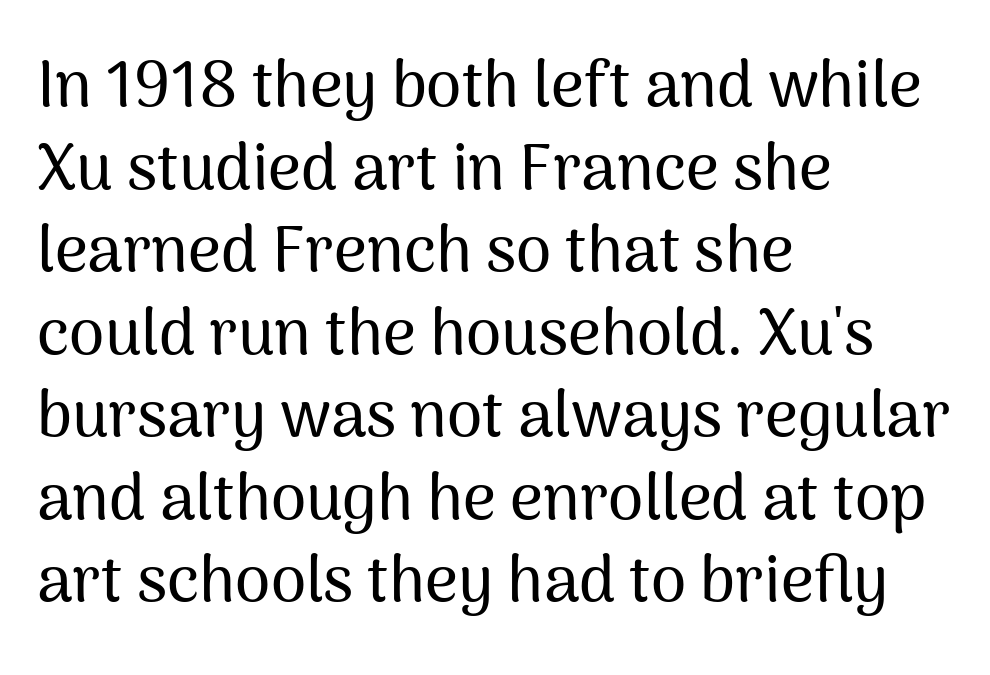
The image shows 64 px sans-serif type, upright; set left-aligned, normal line spacing (1.29x), normal letter spacing, not underlined; medium stroke contrast and a medium x-height.
